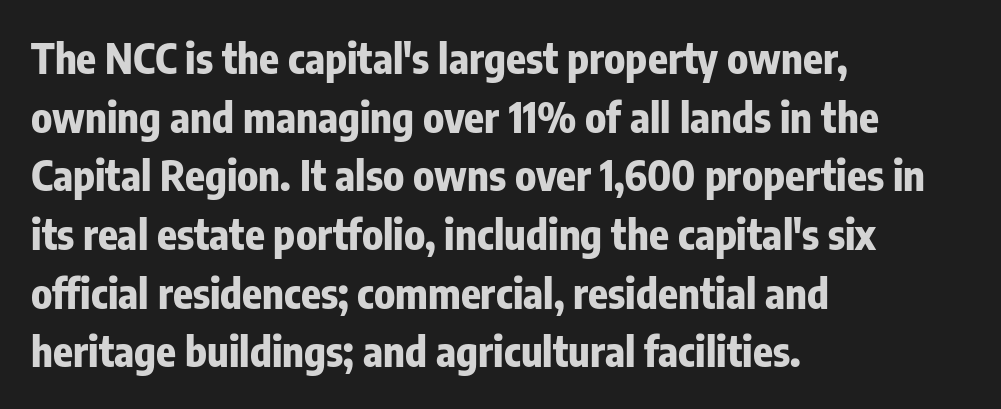
The image shows 41 px bold, condensed sans-serif type, upright; set left-aligned, normal line spacing (1.43x), normal letter spacing, not underlined; low stroke contrast and a medium x-height.
